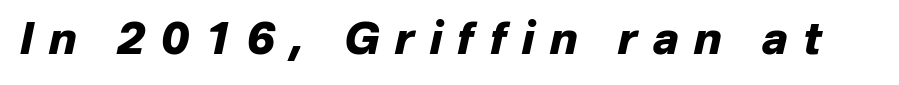
In terms of posture, this sample is oblique. Plain, unruled lines of type. Weight check: bold — yes, fully. A typesetter would call this proportional, since set widths differ per character. Inter-character spacing is expanded well beyond the font's built-in metrics.
